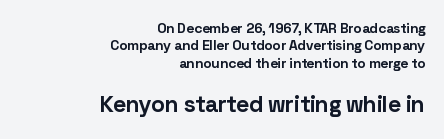
Q: Is the text bold? A: Yes.
Q: Is the text italic (slanted)? A: No, it is upright.
Q: Is the text underlined? A: No.
Q: How is the paragraph aligned? A: Right-aligned.
Q: Is the spacing between letters normal or unusually wide? A: Normal.
Q: Which block of text is set in a larger size, the first (top) or the second (bottom)? A: The second (bottom) one.
